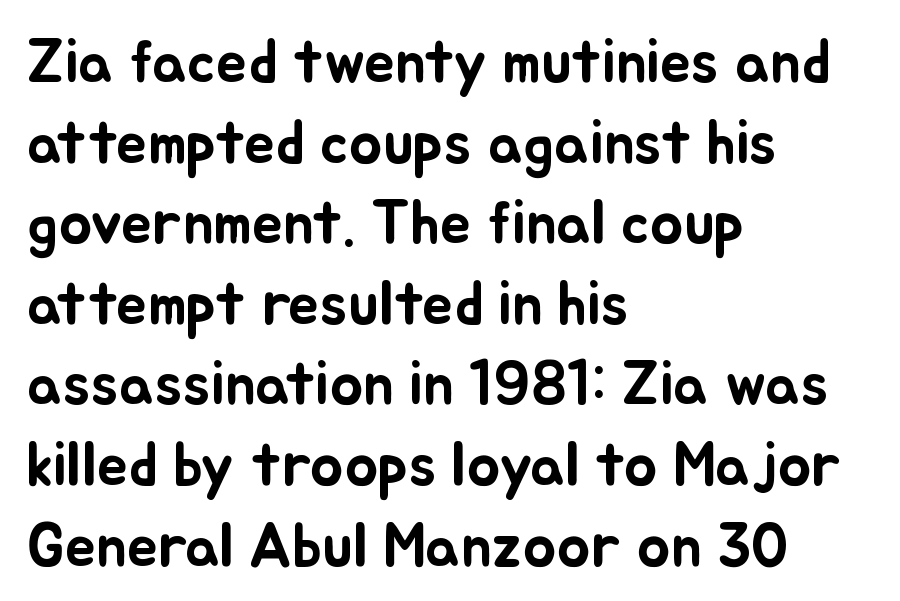
Character widths vary here, with narrow letters taking less room than wide ones. This sample keeps an unexceptional amount of space between lines. Leftover space on each line is placed entirely after the last word. It's the straight-up-and-down kind of type. Lines of text with bare space underneath.
